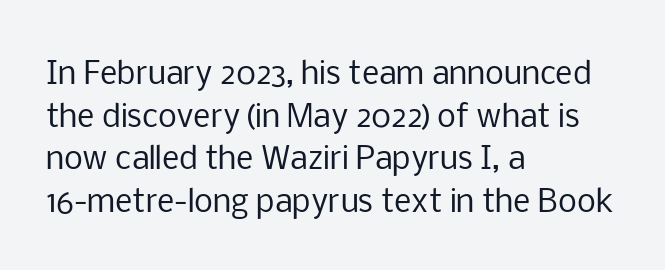
The image shows 30 px regular-weight sans-serif type, upright; set left-aligned, normal line spacing (1.42x), normal letter spacing, not underlined; low stroke contrast and a medium x-height.
